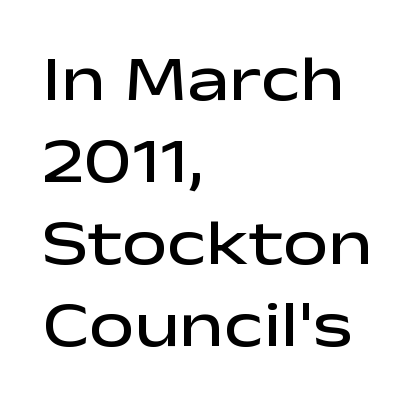
{"serif": "no", "italic": "no", "bold": "semi", "weight": "semibold", "width": "wide", "stroke_contrast": "low", "x_height": "medium", "monospaced": "no", "underline": "no", "align": "left", "line_spacing": "normal", "line_spacing_ratio": 1.28, "letter_spacing": "normal", "letter_spacing_em": 0.0, "glyph_px": 64}
